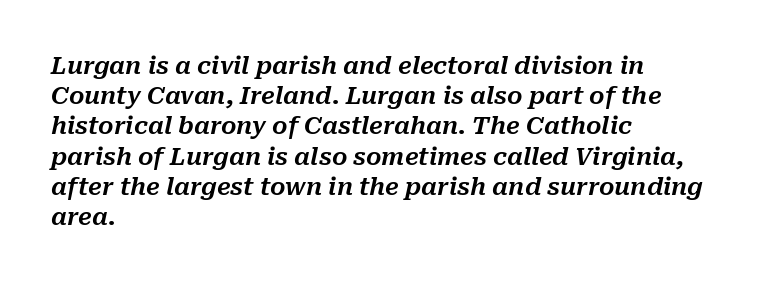
Q: Is the text italic (slanted)? A: Yes, it leans right by about 10 degrees.
Q: Is the text underlined? A: No.
Q: How is the paragraph aligned? A: Left-aligned.
Q: Is the spacing between letters normal or unusually wide? A: Normal.
Q: Is the spacing between lines tight, normal or loose? A: Normal.
